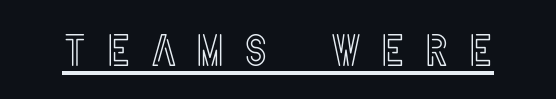
Q: Is the text italic (slanted)? A: No, it is upright.
Q: Is the text underlined? A: Yes.
Q: Is the spacing between letters normal or unusually wide? A: Unusually wide.
Q: Width (condensed, normal, or wide)? A: Condensed.
Q: x-height? A: Large.
